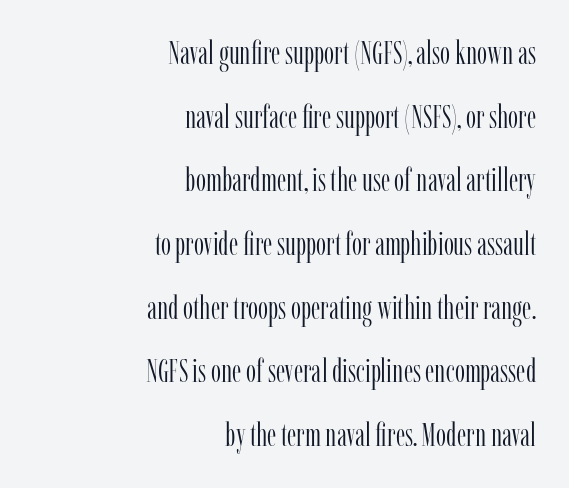
{"serif": "yes", "italic": "no", "bold": "no", "weight": "light", "width": "condensed", "stroke_contrast": "low", "x_height": "medium", "monospaced": "no", "underline": "no", "align": "right", "line_spacing": "loose", "line_spacing_ratio": 1.99, "letter_spacing": "normal", "letter_spacing_em": 0.0, "glyph_px": 32}
